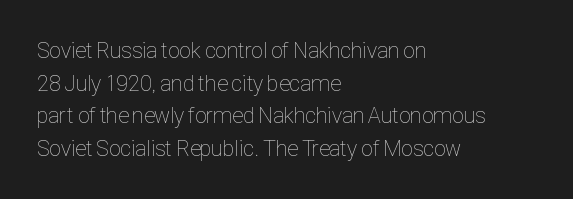
Q: Is the text bold? A: No.
Q: Is the text italic (slanted)? A: No, it is upright.
Q: Is the text underlined? A: No.
Q: How is the paragraph aligned? A: Left-aligned.
Q: Is the spacing between letters normal or unusually wide? A: Normal.
Q: Is the spacing between lines tight, normal or loose? A: Normal.
